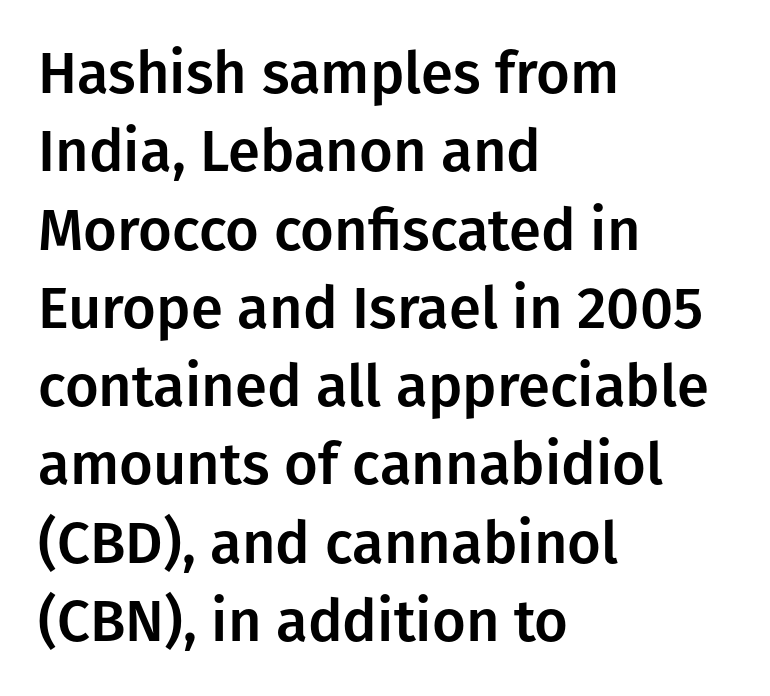
A normal amount of white space separates one row of letters from the next. The letters carry no serifs — their stems end cleanly without finishing strokes. Do the letters lean? They stand straight. The paragraph shown leans on its left margin. Lines of text with bare space underneath. Is this a fixed-width face? No — the glyphs have proportional, varying widths.
